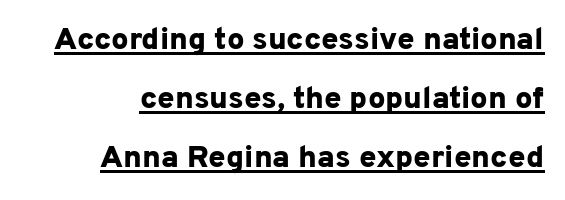
The rendering shows plain stroke endings on the letterforms — a sans-serif design. These lines are set flush right with a ragged left edge. This sample has the flowing, uneven cadence of proportional lettering. Leading: increased. On the weight axis this lands at bold, roughly 700. You can see a thin bar hugging the bottom of the glyphs.
